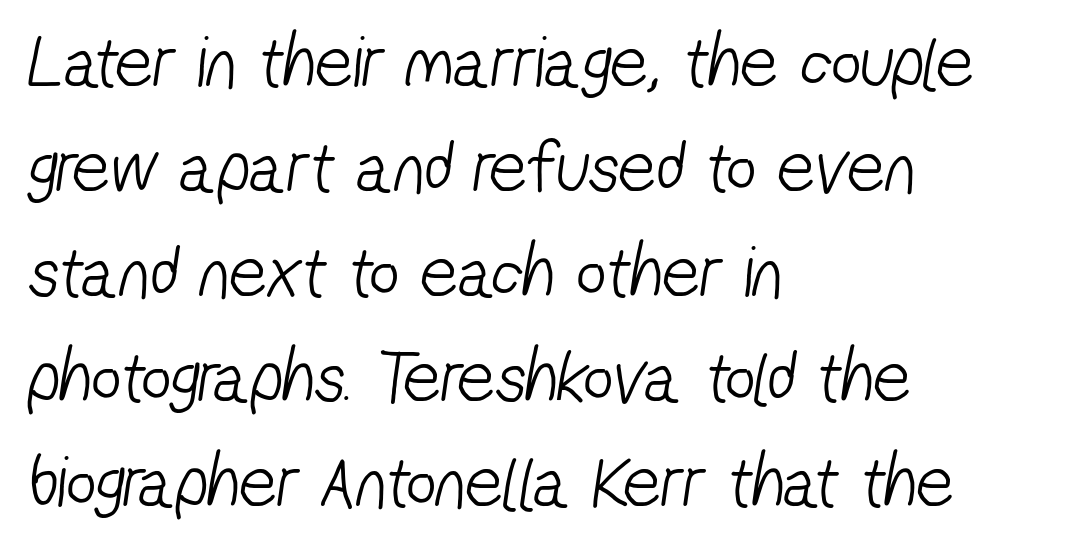
{"serif": "no", "bold": "no", "weight": "light", "width": "condensed", "stroke_contrast": "low", "x_height": "medium", "monospaced": "no", "underline": "no", "align": "left", "line_spacing": "normal", "line_spacing_ratio": 1.42, "letter_spacing": "normal", "letter_spacing_em": 0.0, "glyph_px": 74}
